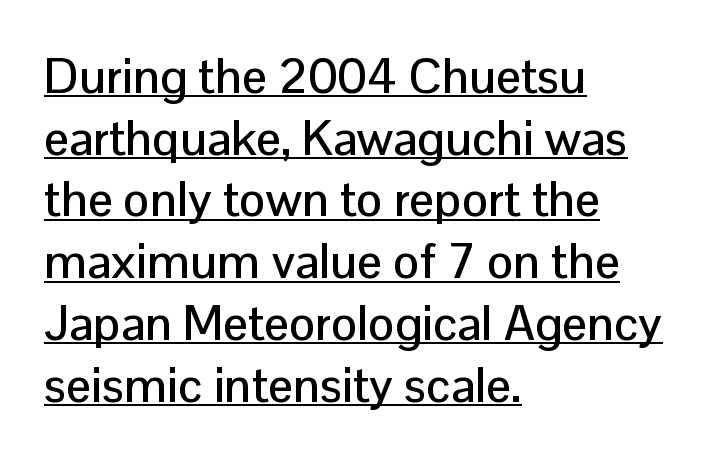
This rendering uses left alignment, leaving the right contour irregular. Does the lettering tilt? It doesn't — this is upright. Caption: standard tracking, unaltered. Glance below the letters and you will spot a drawn line. Each letter keeps its own natural width here, so spacing adapts to shape.
